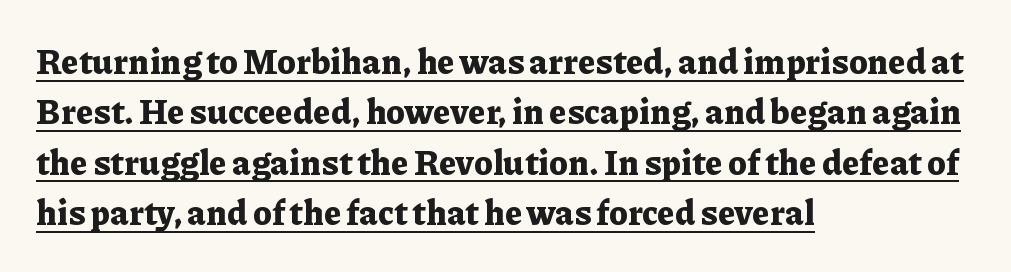
The image shows 34 px bold serif type, upright; set left-aligned, normal line spacing (1.48x), normal letter spacing, underlined; low stroke contrast and a medium x-height.
